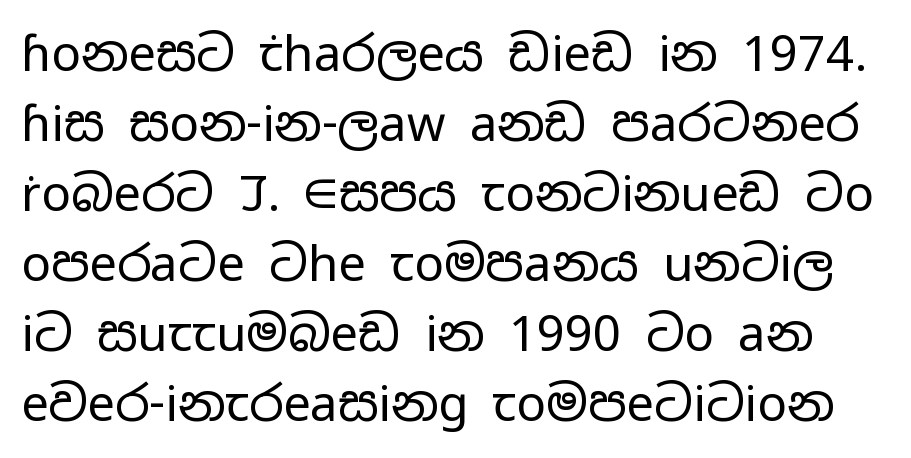
The font's upright variant was chosen for this text. The line-height multiplier appears to be the usual default. Look at the tracking — it's just the regular setting, nothing added. The face used here is a sans, in the tradition of grotesques and geometrics. The rendering uses natural spacing where letterforms have individual widths.
